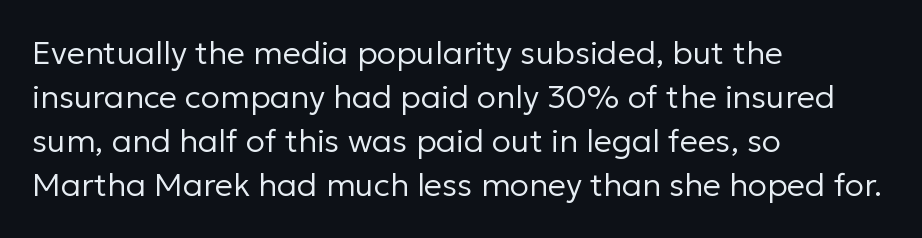
{"serif": "no", "italic": "no", "bold": "no", "weight": "regular", "width": "normal", "stroke_contrast": "low", "x_height": "medium", "monospaced": "no", "underline": "no", "align": "left", "line_spacing": "normal", "line_spacing_ratio": 1.38, "letter_spacing": "normal", "letter_spacing_em": 0.0, "glyph_px": 32}
